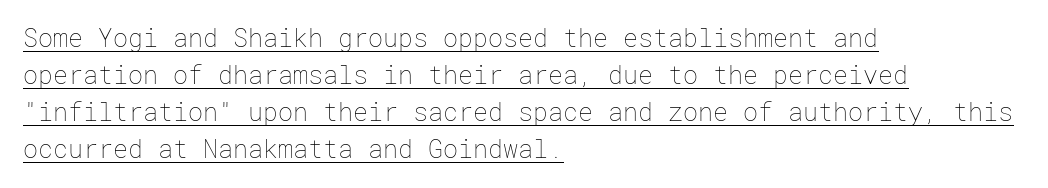
Q: Is the text bold? A: No.
Q: Is the text italic (slanted)? A: No, it is upright.
Q: Is the text underlined? A: Yes.
Q: How is the paragraph aligned? A: Left-aligned.
Q: Is the spacing between letters normal or unusually wide? A: Normal.
Q: Is the spacing between lines tight, normal or loose? A: Normal.
